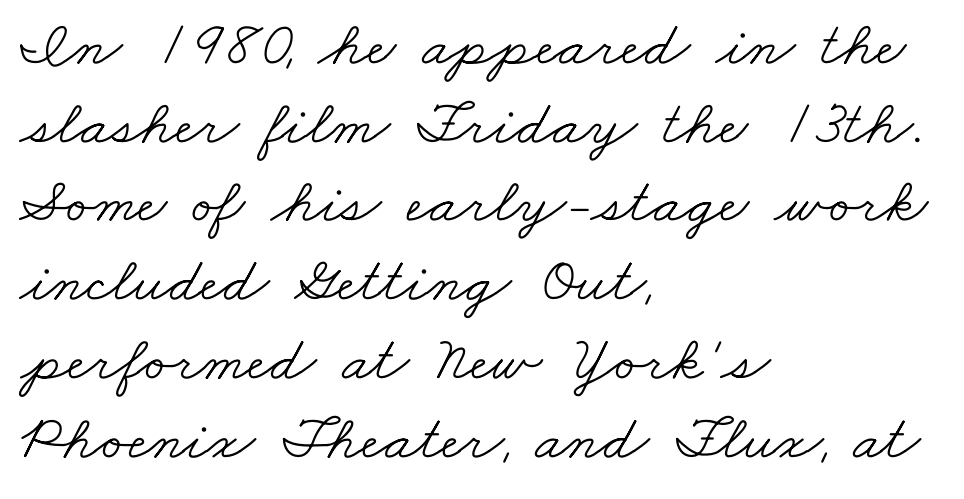
The image shows 64 px light, wide serif type; set left-aligned, line spacing 1.23x, normal letter spacing, not underlined; low stroke contrast and a small x-height.
